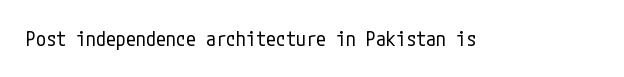
The image shows 20 px text type, upright; set normal letter spacing, not underlined.
